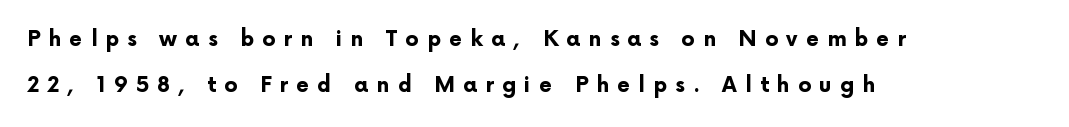
The foot of each line stays bare and open. Upright lettering throughout. Left-aligned paragraph, ragged on the right. Letter spacing: wide.
